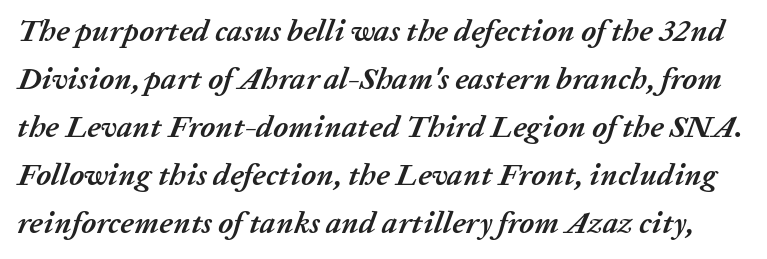
Bare-footed words on every line. The face used here is rendered with its standard letterfit. What's the leading like? Ordinary, nothing unusual. When letters slant like this, we call the style italic. The characters look thick and weighty, a clear bold. The face used here is proportionally spaced, like ordinary book or web type.
